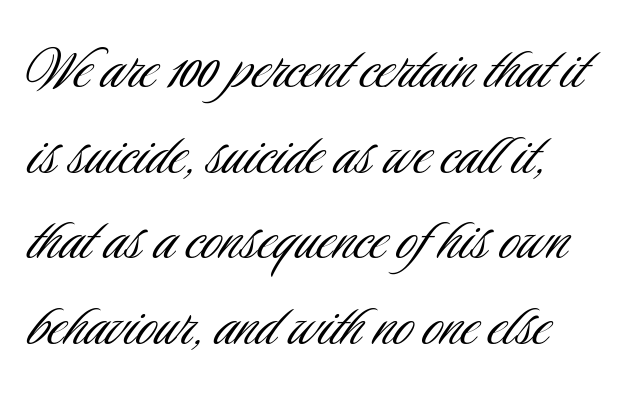
Lines of text with bare space underneath. These glyphs show unthickened strokes, regular width or finer. Line beginnings align vertically; line endings do not. Compared with typical body copy, the letter spacing here is the same. This rendering employs a face without finishing strokes, i.e., a sans-serif.
